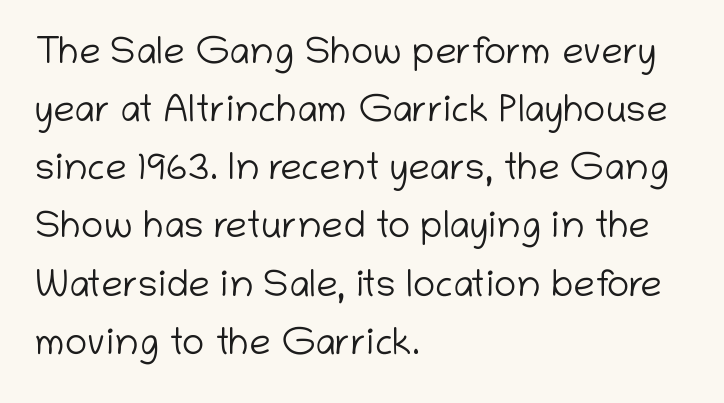
{"serif": "no", "italic": "no", "bold": "no", "weight": "light", "width": "normal", "stroke_contrast": "low", "x_height": "medium", "monospaced": "no", "underline": "no", "align": "left", "line_spacing": "normal", "line_spacing_ratio": 1.53, "letter_spacing": "normal", "letter_spacing_em": 0.0, "glyph_px": 38}
